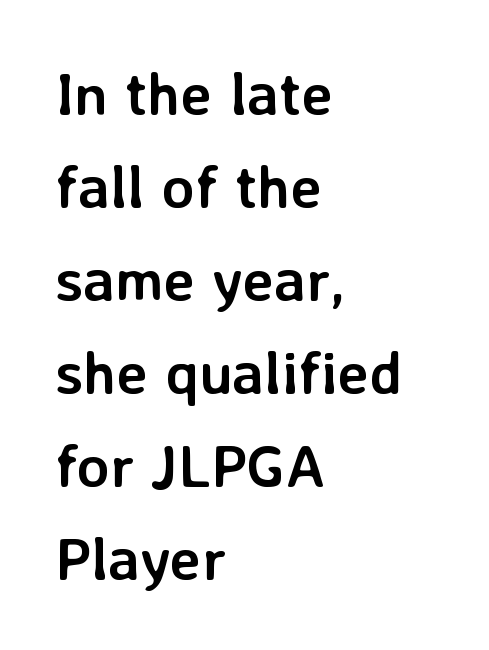
Q: Is the text bold? A: Yes.
Q: Is the text italic (slanted)? A: No, it is upright.
Q: Is the typeface a serif or a sans-serif typeface? A: Sans-serif.
Q: Is the text underlined? A: No.
Q: How is the paragraph aligned? A: Left-aligned.
Q: Is the spacing between letters normal or unusually wide? A: Normal.
Q: Is the spacing between lines tight, normal or loose? A: Normal.
Q: Width (condensed, normal, or wide)? A: Normal.
Q: Stroke contrast? A: Low.
Q: x-height? A: Medium.
Q: Monospaced? A: No.
